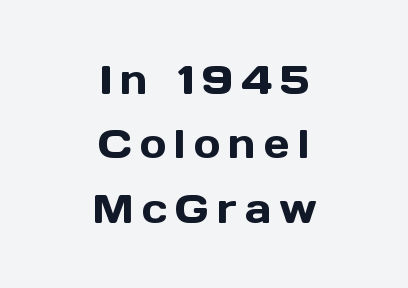
Successive baselines arrive at the customary interval. The passage is arranged like a title page — every line centered. Underline: absent. Character widths vary here, with narrow letters taking less room than wide ones. The typography opts for an upright posture over an oblique one. The glyphs in this specimen are sans serif.
